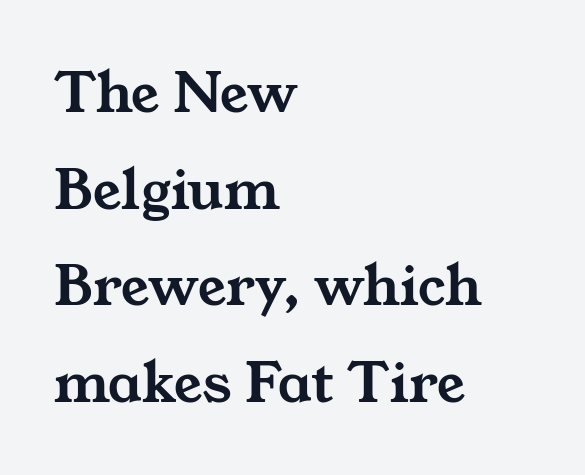
Q: Is the typeface a serif or a sans-serif typeface? A: Serif.
Q: Is the text underlined? A: No.
Q: How is the paragraph aligned? A: Left-aligned.
Q: Is the spacing between letters normal or unusually wide? A: Normal.
Q: Is the spacing between lines tight, normal or loose? A: Normal.
Q: Width (condensed, normal, or wide)? A: Wide.
Q: Stroke contrast? A: Medium.
Q: x-height? A: Medium.
Q: Monospaced? A: No.
